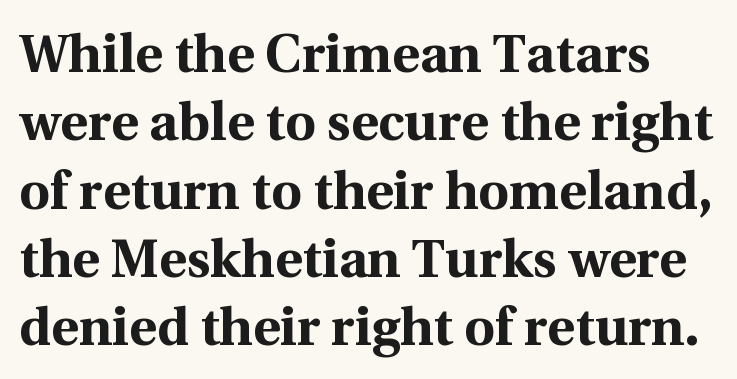
Q: Is the text bold? A: Yes.
Q: Is the text italic (slanted)? A: No, it is upright.
Q: Is the typeface a serif or a sans-serif typeface? A: Serif.
Q: Is the text underlined? A: No.
Q: Is the spacing between letters normal or unusually wide? A: Normal.
Q: Is the spacing between lines tight, normal or loose? A: Normal.
Q: Width (condensed, normal, or wide)? A: Normal.
Q: x-height? A: Medium.
Q: Monospaced? A: No.
